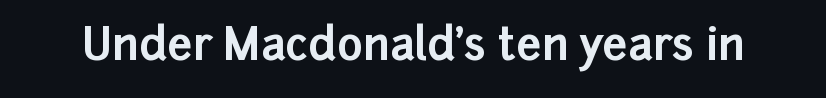
The image shows 44 px bold sans-serif type, upright; set normal letter spacing, not underlined; low stroke contrast and a medium x-height.
